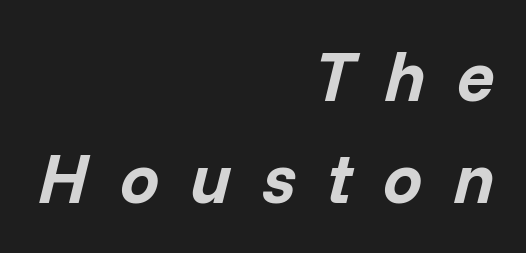
{"italic": "yes", "lean": "right", "slant_degrees": 14, "bold": "yes", "weight": "bold", "width": "normal", "stroke_contrast": "low", "x_height": "medium", "monospaced": "no", "underline": "no", "align": "right", "line_spacing": "normal", "line_spacing_ratio": 1.46, "letter_spacing": "wide", "letter_spacing_em": 0.44, "glyph_px": 70}
